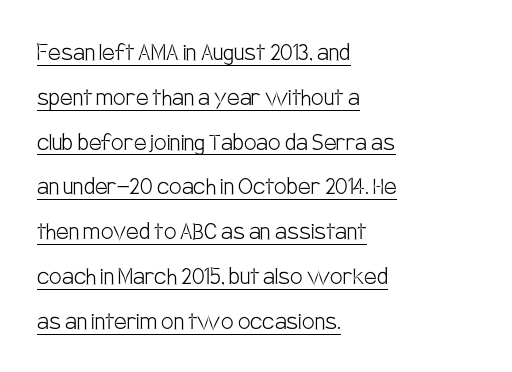
{"serif": "no", "italic": "no", "bold": "no", "weight": "light", "width": "condensed", "stroke_contrast": "low", "x_height": "large", "monospaced": "no", "underline": "yes", "align": "left", "line_spacing": "normal", "line_spacing_ratio": 1.6, "letter_spacing": "normal", "letter_spacing_em": 0.0, "glyph_px": 28}
